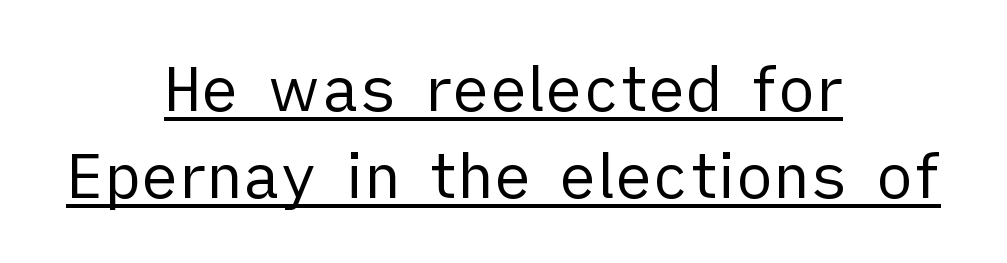
In terms of letterform style, serifs are entirely absent. Teacher's note: observe the equal gaps on both sides — that is centered alignment. What decoration does the sample have? An underline. The cut favours lightness, reaching ordinary text weight at its darkest. Proportional: the letters do not fall into vertical columns.
